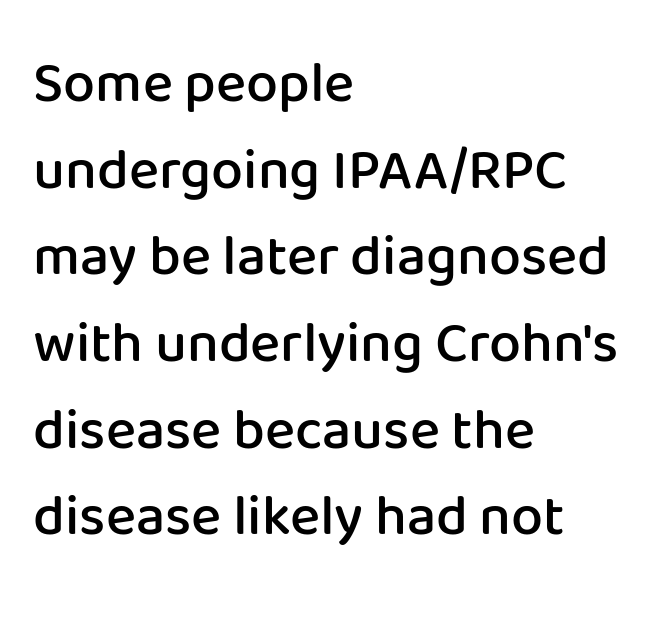
The image shows 57 px semibold sans-serif type, upright; set left-aligned, normal line spacing (1.52x), normal letter spacing, not underlined; low stroke contrast and a medium x-height.
